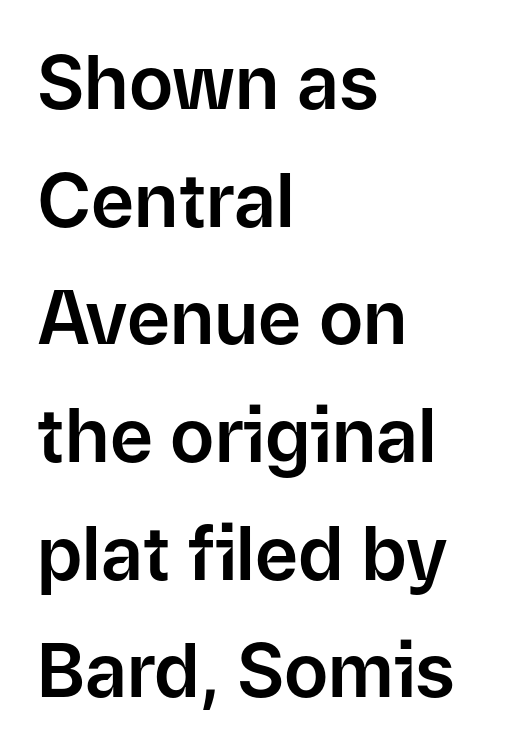
{"serif": "no", "italic": "no", "width": "normal", "stroke_contrast": "low", "x_height": "medium", "monospaced": "no", "underline": "no", "align": "left", "line_spacing": "normal", "line_spacing_ratio": 1.59, "letter_spacing": "normal", "letter_spacing_em": 0.0, "glyph_px": 74}
